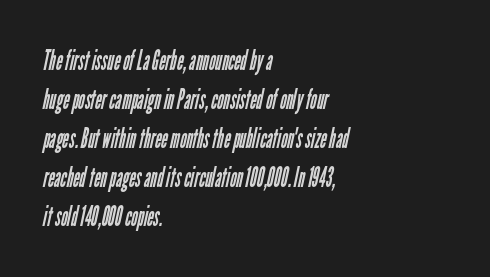
{"serif": "no", "bold": "no", "weight": "regular", "width": "condensed", "stroke_contrast": "low", "x_height": "medium", "monospaced": "no", "underline": "no", "align": "left", "line_spacing": "normal", "line_spacing_ratio": 1.39, "letter_spacing": "normal", "letter_spacing_em": 0.0, "glyph_px": 28}
